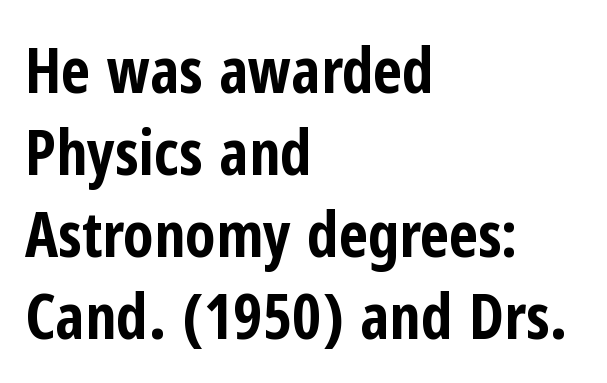
{"serif": "no", "italic": "no", "bold": "yes", "weight": "bold", "width": "condensed", "stroke_contrast": "low", "x_height": "medium", "monospaced": "no", "underline": "no", "align": "left", "line_spacing": "normal", "line_spacing_ratio": 1.3, "letter_spacing": "normal", "letter_spacing_em": 0.0, "glyph_px": 63}
